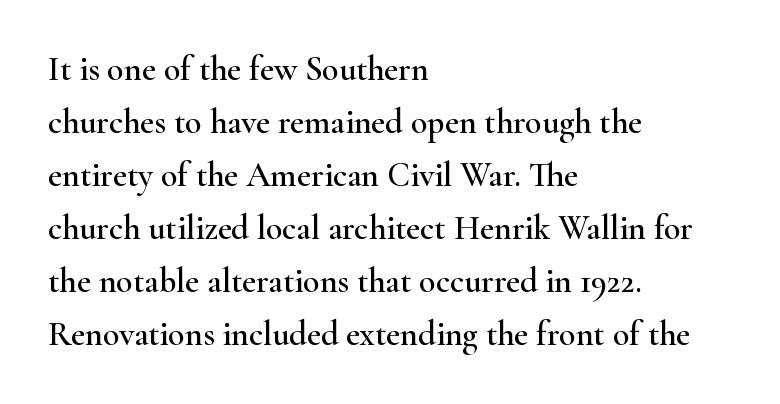
Q: Is the text italic (slanted)? A: No, it is upright.
Q: Is the typeface a serif or a sans-serif typeface? A: Serif.
Q: Is the text underlined? A: No.
Q: How is the paragraph aligned? A: Left-aligned.
Q: Is the spacing between letters normal or unusually wide? A: Normal.
Q: Is the spacing between lines tight, normal or loose? A: Normal.
Q: Width (condensed, normal, or wide)? A: Wide.
Q: Stroke contrast? A: High.
Q: x-height? A: Small.
Q: Monospaced? A: No.
